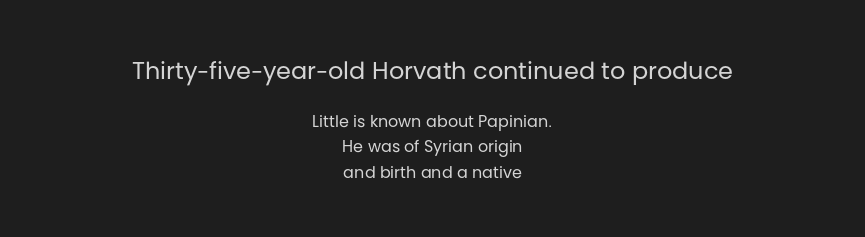
Q: Is the text bold? A: No.
Q: Is the text italic (slanted)? A: No, it is upright.
Q: Is the text underlined? A: No.
Q: How is the paragraph aligned? A: Centered.
Q: Is the spacing between letters normal or unusually wide? A: Normal.
Q: Is the spacing between lines tight, normal or loose? A: Normal.
Q: Which block of text is set in a larger size, the first (top) or the second (bottom)? A: The first (top) one.
